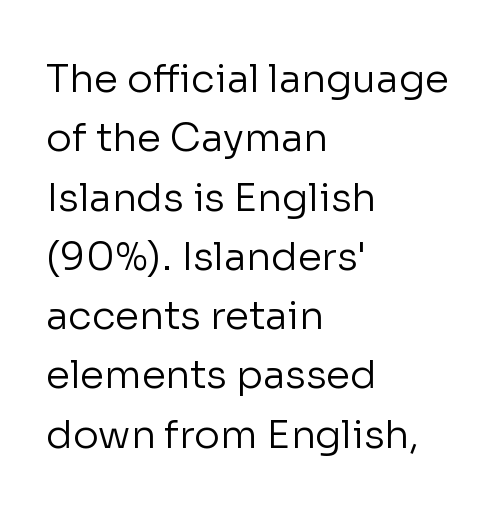
Q: Is the text bold? A: No.
Q: Is the text italic (slanted)? A: No, it is upright.
Q: Is the typeface a serif or a sans-serif typeface? A: Sans-serif.
Q: Is the text underlined? A: No.
Q: How is the paragraph aligned? A: Left-aligned.
Q: Is the spacing between letters normal or unusually wide? A: Normal.
Q: Is the spacing between lines tight, normal or loose? A: Normal.
Q: Width (condensed, normal, or wide)? A: Normal.
Q: Stroke contrast? A: Low.
Q: x-height? A: Medium.
Q: Monospaced? A: No.
